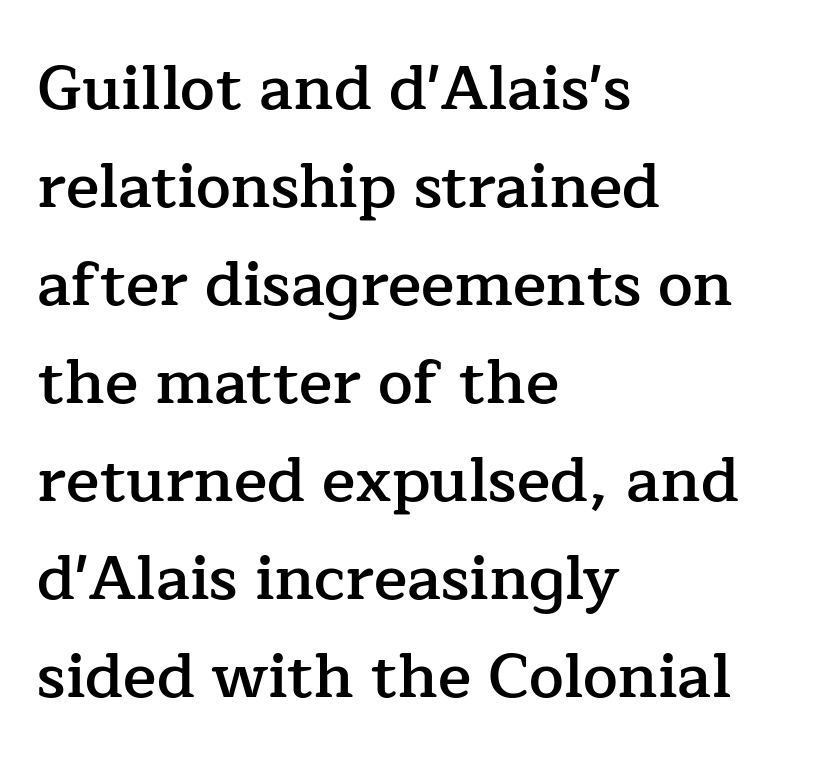
Between one letter and the next there's only the usual sliver of space. A bare baseline throughout the passage. Heft: intermediate — a semibold. Layout note: lines flush left. Line spacing here is normal.
